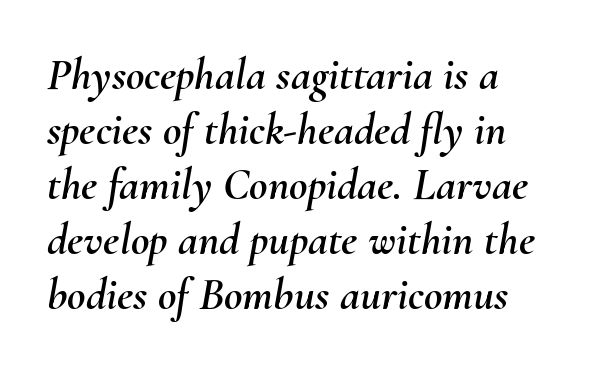
Q: Is the text italic (slanted)? A: Yes, it leans right by about 10 degrees.
Q: Is the text underlined? A: No.
Q: How is the paragraph aligned? A: Left-aligned.
Q: Is the spacing between letters normal or unusually wide? A: Normal.
Q: Width (condensed, normal, or wide)? A: Normal.
Q: Stroke contrast? A: Medium.
Q: x-height? A: Small.
Q: Monospaced? A: No.
